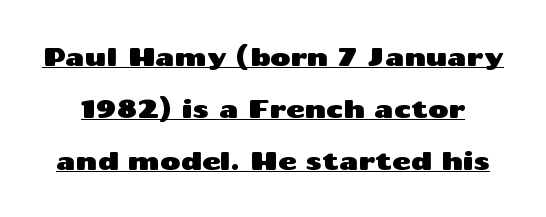
The designer dialed line spacing up above the default. The lettering stays uniformly vertical, giving the passage a roman look. Somebody hit Ctrl+U on this one — the words are underlined. No extra tracking has been applied to these lines.
